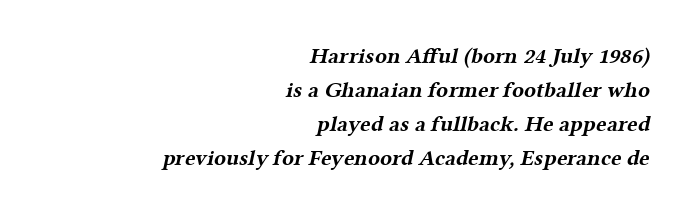
{"bold": "yes", "underline": "no", "align": "right", "line_spacing": "normal", "line_spacing_ratio": 1.54, "letter_spacing": "normal", "letter_spacing_em": 0.0, "glyph_px": 22}
